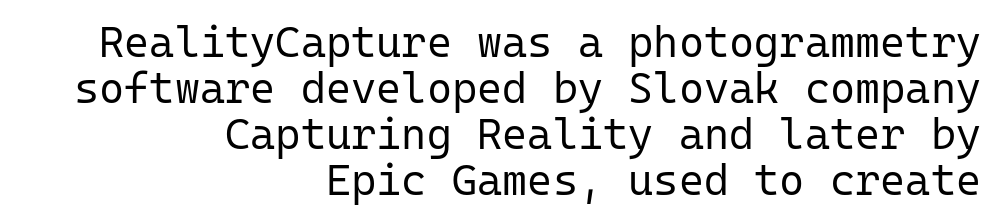
The image shows 43 px regular-weight sans-serif type, upright, monospaced; set right-aligned, tight line spacing (1.07x), normal letter spacing, not underlined; low stroke contrast and a medium x-height.
